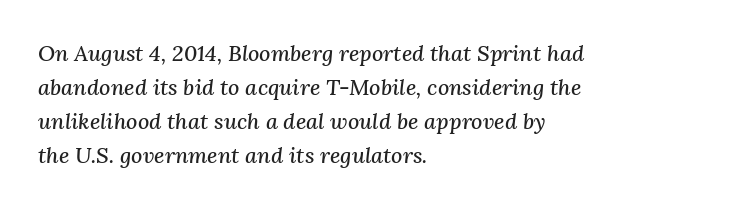
The image shows 22 px text type, italic (leaning right); set left-aligned, normal line spacing (1.54x), normal letter spacing, not underlined.
